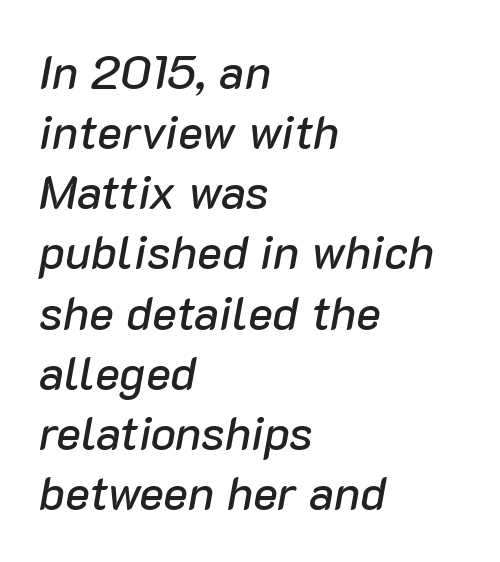
The vertical gap from one line to the next is medium. In terms of posture, this sample is oblique. Words appear dense and cohesive because spacing is normal. Character widths vary here, with narrow letters taking less room than wide ones.
